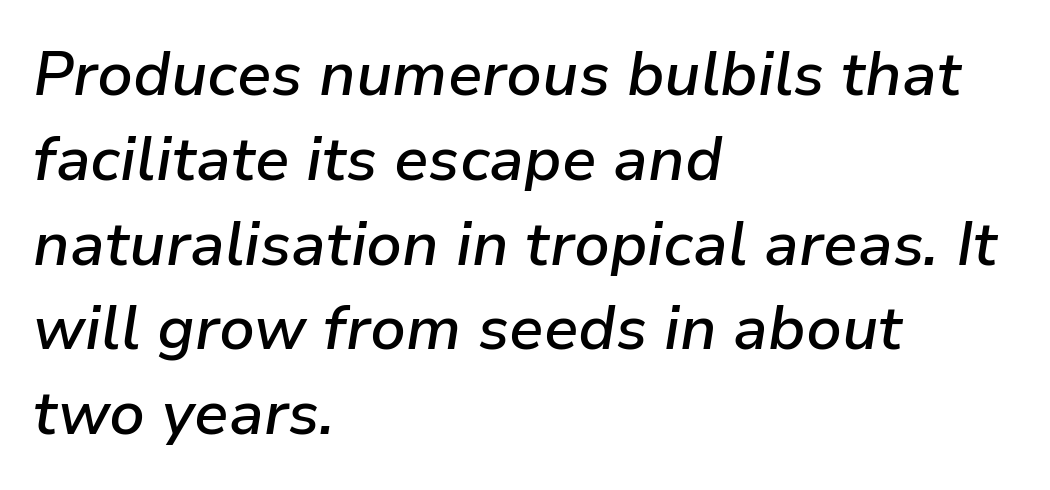
The image shows 61 px semibold type, italic (leaning right); set left-aligned, normal line spacing (1.39x), normal letter spacing, not underlined; low stroke contrast and a medium x-height.
